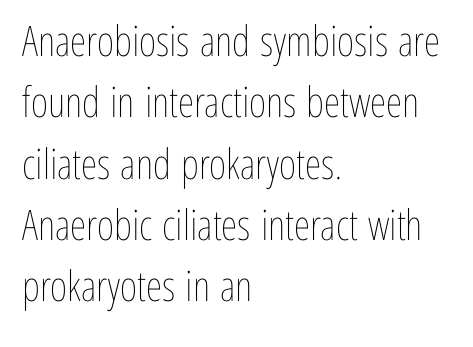
Ordinary non-slanted type is in use. The letters advance in unequal steps, a hallmark of proportional type. The rag falls on the right side of this text block. The line texture is even and compact thanks to regular tracking. The vertical gap from one line to the next is medium.
